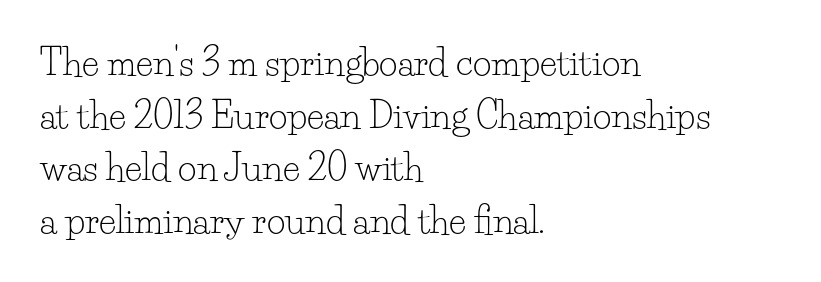
{"serif": "yes", "italic": "no", "bold": "no", "weight": "light", "width": "normal", "stroke_contrast": "low", "x_height": "small", "monospaced": "no", "underline": "no", "align": "left", "line_spacing": "normal", "line_spacing_ratio": 1.46, "letter_spacing": "normal", "letter_spacing_em": 0.0, "glyph_px": 36}
